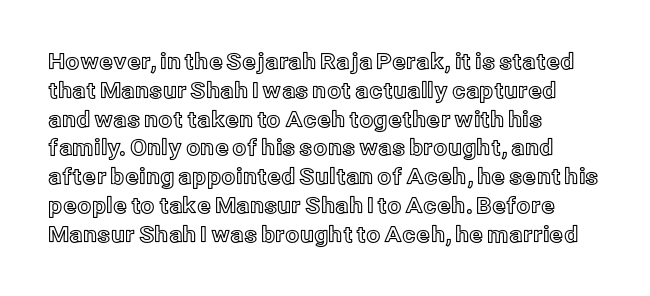
Descender tails drop into unmarked territory. Horizontal alignment here is leftward, the default for most running prose. Does extra space separate the letters? No, they use regular spacing. Upright lettering throughout. Evenly set lines give the paragraph a standard silhouette.
